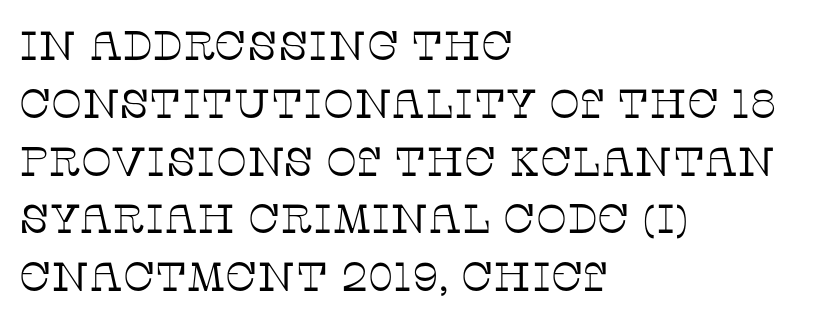
The image shows 41 px thin serif type, upright; set left-aligned, normal line spacing (1.41x), normal letter spacing, not underlined; low stroke contrast and a large x-height.
